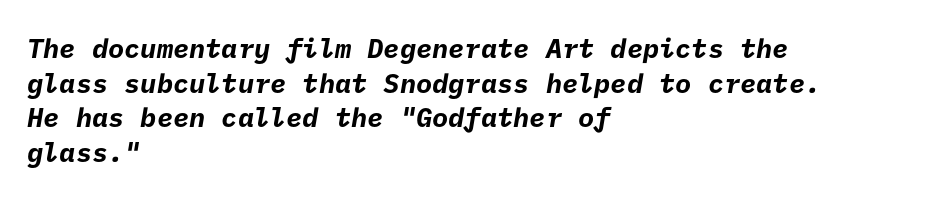
Evenly set lines give the paragraph a standard silhouette. Check under the words: just untouched page. Every letter is thick-stroked: bold, no question. Horizontal alignment here is leftward, the default for most running prose. Observe the ordinary spacing: letters are neighbours, not strangers.
